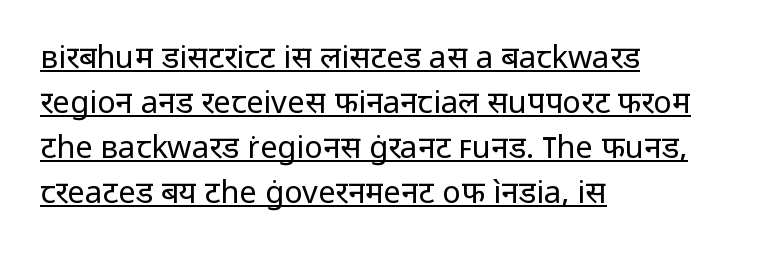
{"serif": "no", "italic": "no", "bold": "no", "weight": "regular", "width": "normal", "stroke_contrast": "low", "x_height": "medium", "monospaced": "no", "underline": "yes", "align": "left", "line_spacing": "normal", "line_spacing_ratio": 1.45, "letter_spacing": "normal", "letter_spacing_em": 0.0, "glyph_px": 31}
